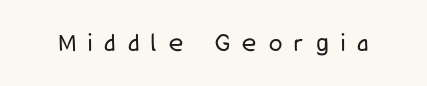
Q: Is the text bold? A: No.
Q: Is the text italic (slanted)? A: No, it is upright.
Q: Is the text underlined? A: No.
Q: Is the spacing between letters normal or unusually wide? A: Unusually wide.
